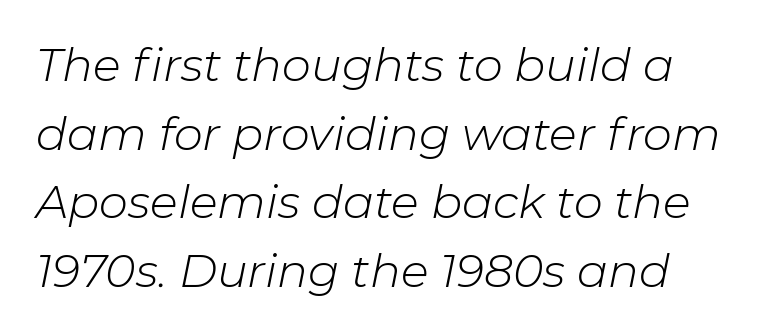
{"italic": "yes", "lean": "right", "slant_degrees": 11, "bold": "no", "weight": "light", "width": "normal", "stroke_contrast": "low", "x_height": "medium", "monospaced": "no", "underline": "no", "align": "left", "line_spacing": "normal", "line_spacing_ratio": 1.49, "letter_spacing": "normal", "letter_spacing_em": 0.0, "glyph_px": 46}
